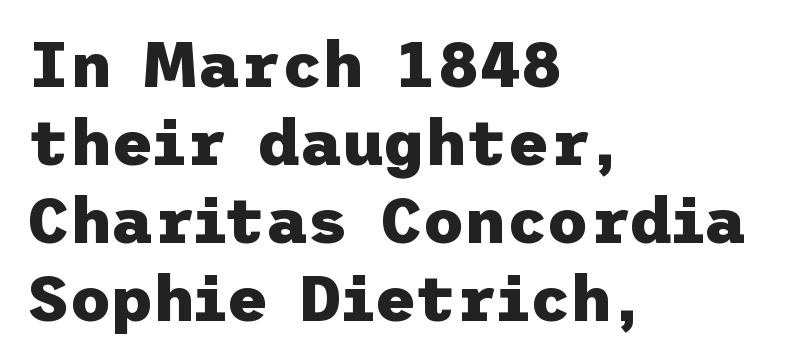
Visually the block forms a straight wall on the left and a jagged coastline on the right. Tall strokes in this sample are plumb rather than angled. Are there feet on the stems? There aren't — it's a sans. Unmarked baselines from the first word to the last. Tracking value appears to be zero — textbook default spacing.
